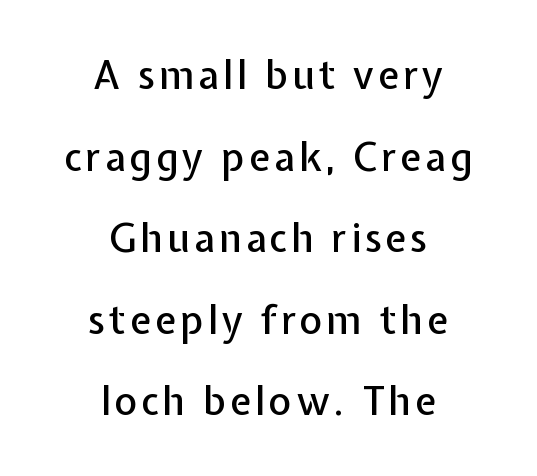
Teacher's note: observe the equal gaps on both sides — that is centered alignment. Rule under the text: the space is simply empty. Reading down the column, the eye jumps a long way to each next line. Nothing sits at the stroke ends, so this counts as sans-serif.
